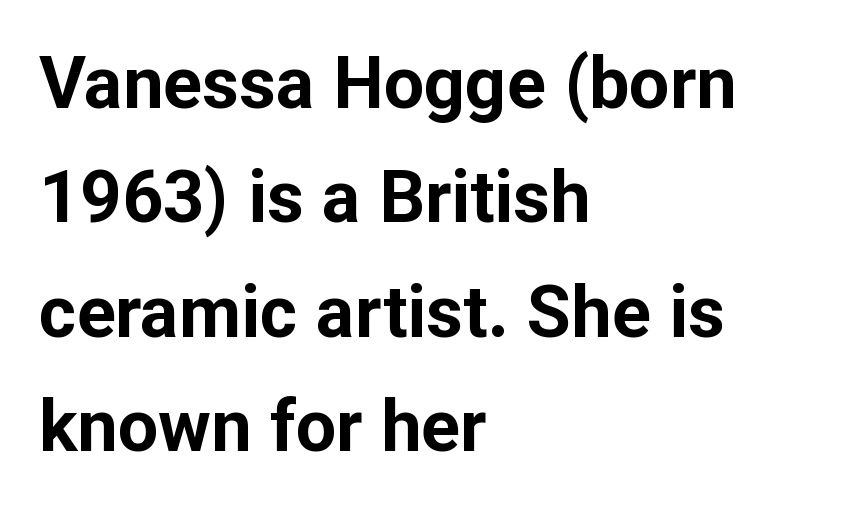
Q: Is the text bold? A: Yes.
Q: Is the text italic (slanted)? A: No, it is upright.
Q: Is the typeface a serif or a sans-serif typeface? A: Sans-serif.
Q: Is the text underlined? A: No.
Q: How is the paragraph aligned? A: Left-aligned.
Q: Is the spacing between letters normal or unusually wide? A: Normal.
Q: Is the spacing between lines tight, normal or loose? A: Normal.
Q: Width (condensed, normal, or wide)? A: Normal.
Q: Stroke contrast? A: Low.
Q: x-height? A: Medium.
Q: Monospaced? A: No.
